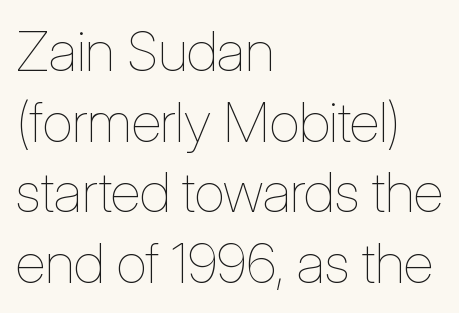
{"italic": "no", "bold": "no", "weight": "thin", "width": "condensed", "stroke_contrast": "low", "x_height": "medium", "monospaced": "no", "underline": "no", "align": "left", "line_spacing": "normal", "line_spacing_ratio": 1.26, "letter_spacing": "normal", "letter_spacing_em": 0.0, "glyph_px": 56}
